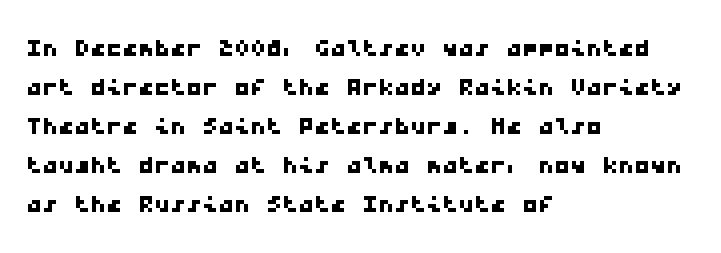
Q: Is the typeface a serif or a sans-serif typeface? A: Sans-serif.
Q: Is the text underlined? A: No.
Q: How is the paragraph aligned? A: Left-aligned.
Q: Is the spacing between letters normal or unusually wide? A: Normal.
Q: Width (condensed, normal, or wide)? A: Wide.
Q: Stroke contrast? A: Low.
Q: x-height? A: Medium.
Q: Monospaced? A: Yes.
